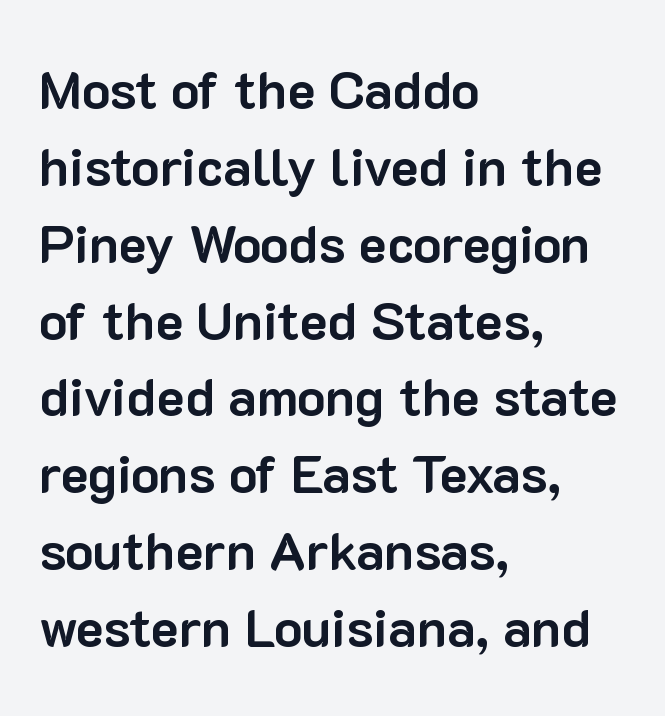
Q: Is the text bold? A: Yes.
Q: Is the text italic (slanted)? A: No, it is upright.
Q: Is the typeface a serif or a sans-serif typeface? A: Sans-serif.
Q: Is the text underlined? A: No.
Q: How is the paragraph aligned? A: Left-aligned.
Q: Is the spacing between letters normal or unusually wide? A: Normal.
Q: Is the spacing between lines tight, normal or loose? A: Normal.
Q: Width (condensed, normal, or wide)? A: Normal.
Q: Stroke contrast? A: Low.
Q: x-height? A: Medium.
Q: Monospaced? A: No.
